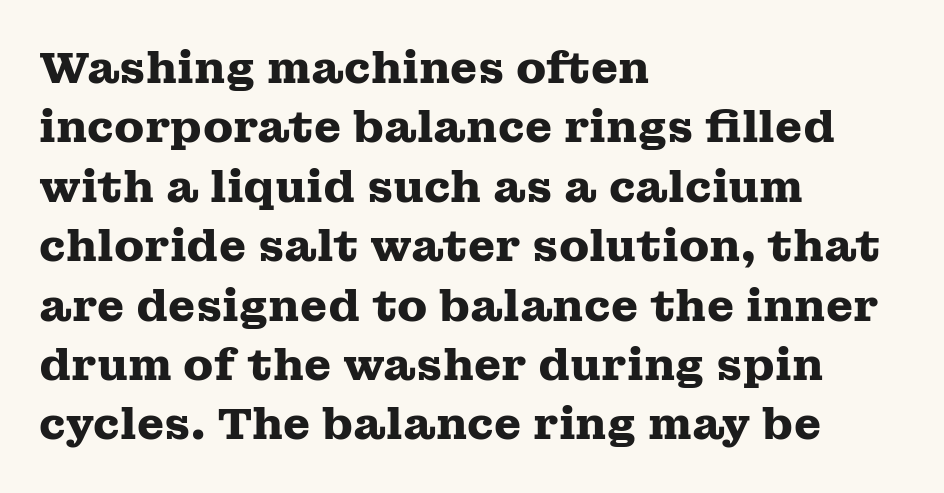
{"serif": "yes", "italic": "no", "bold": "yes", "weight": "heavy", "width": "wide", "stroke_contrast": "medium", "x_height": "medium", "monospaced": "no", "underline": "no", "align": "left", "line_spacing": "normal", "line_spacing_ratio": 1.35, "letter_spacing": "normal", "letter_spacing_em": 0.0, "glyph_px": 44}
